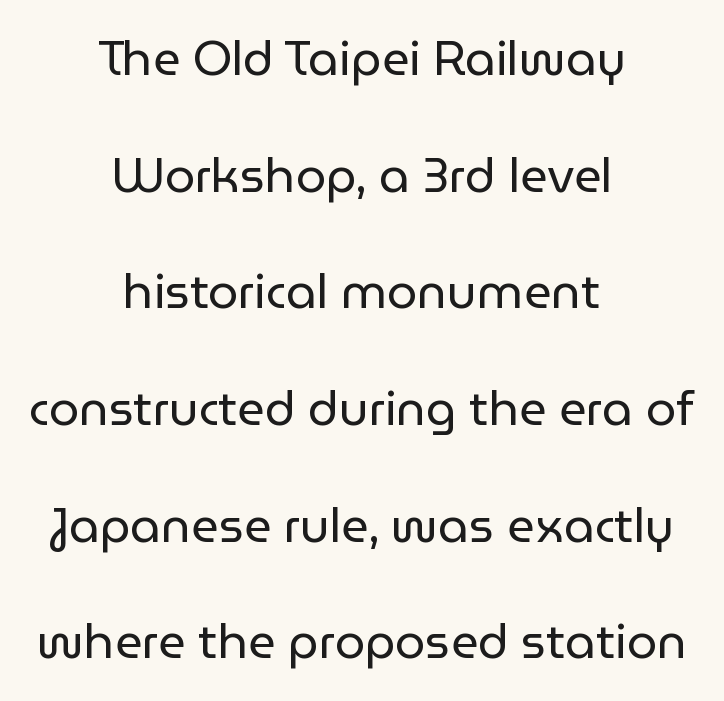
Q: Is the text bold? A: No.
Q: Is the text italic (slanted)? A: No, it is upright.
Q: Is the typeface a serif or a sans-serif typeface? A: Sans-serif.
Q: Is the text underlined? A: No.
Q: How is the paragraph aligned? A: Centered.
Q: Is the spacing between letters normal or unusually wide? A: Normal.
Q: Is the spacing between lines tight, normal or loose? A: Loose.
Q: Width (condensed, normal, or wide)? A: Normal.
Q: Stroke contrast? A: Low.
Q: x-height? A: Medium.
Q: Monospaced? A: No.
